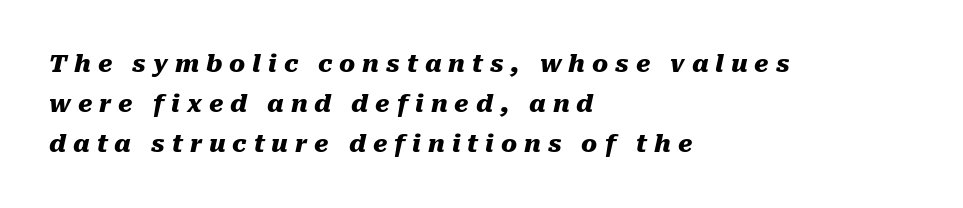
It's the slanting kind of type. How are the letters spaced? Widely, with obvious added tracking. A dark, heavy texture on the line: the type is bold. Vertically, the passage feels balanced, rows spaced as you'd expect. Leftover space on each line is placed entirely after the last word. Check the space under the baseline: it is left empty.
